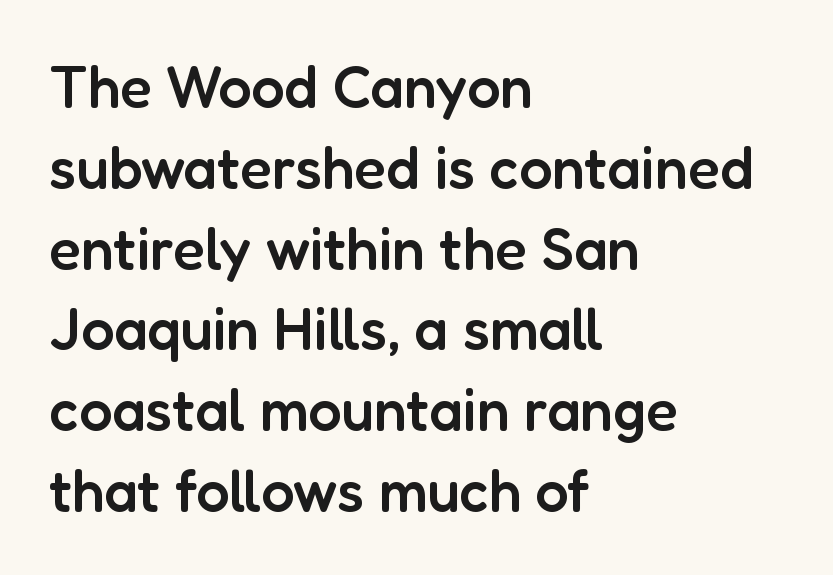
The image shows 59 px semibold sans-serif type, upright; set left-aligned, normal line spacing (1.37x), normal letter spacing, not underlined; low stroke contrast and a medium x-height.
